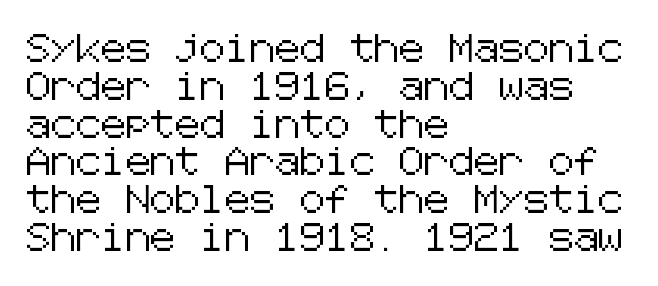
{"serif": "no", "italic": "no", "width": "normal", "stroke_contrast": "low", "x_height": "medium", "underline": "no", "align": "left", "line_spacing": "normal", "line_spacing_ratio": 1.35, "letter_spacing": "normal", "letter_spacing_em": 0.0, "glyph_px": 28}
